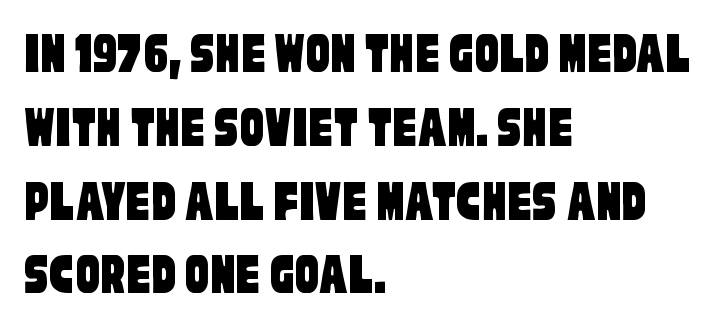
The image shows 60 px condensed sans-serif type; set left-aligned, line spacing 1.23x, normal letter spacing, not underlined; low stroke contrast and a large x-height.
